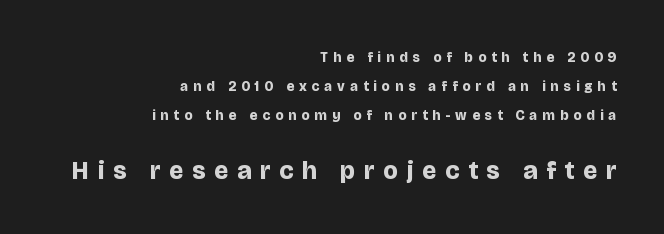
{"italic": "no", "bold": "yes", "underline": "no", "align": "right", "line_spacing": "loose", "line_spacing_ratio": 2.07, "letter_spacing": "wide", "letter_spacing_em": 0.36, "larger_block": "second", "size_ratio": 1.79, "glyph_px": 25}
